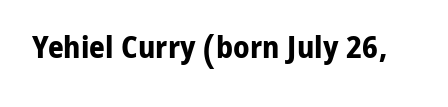
You could call the tracking neutral — neither tight nor loose. Stroke terminals: plain, sans-serif. The passage shown is typed in a proportional face where columns would drift. Italic: no, the glyphs are upright roman. Heft: maximum for text — a bold.
